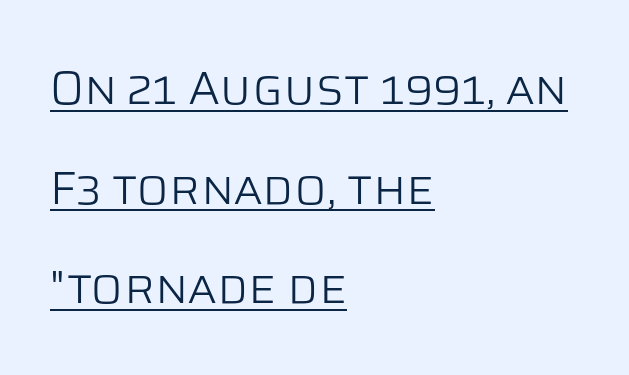
Do the characters align in a grid? No, the font is proportional. Stroke mass is kept to a normal reading level or below. This sample trades compactness for vertical openness between lines. The rag falls on the right side of this text block. What decoration does the sample have? An underline.
